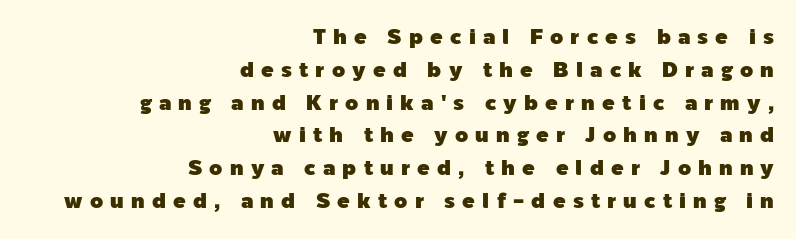
A normal amount of white space separates one row of letters from the next. This rendering widens character spacing well past its baseline value. Style check: upright. Quick note: underline off. The lines are quadded right.
